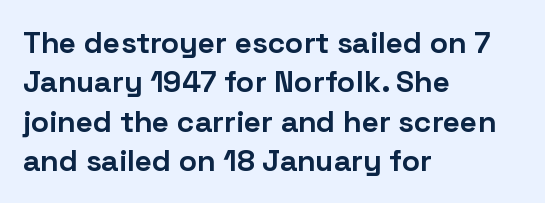
Q: Is the text bold? A: Yes.
Q: Is the text italic (slanted)? A: No, it is upright.
Q: Is the typeface a serif or a sans-serif typeface? A: Sans-serif.
Q: Is the text underlined? A: No.
Q: How is the paragraph aligned? A: Left-aligned.
Q: Is the spacing between letters normal or unusually wide? A: Normal.
Q: Is the spacing between lines tight, normal or loose? A: Normal.
Q: Width (condensed, normal, or wide)? A: Normal.
Q: Stroke contrast? A: Low.
Q: x-height? A: Medium.
Q: Monospaced? A: No.
